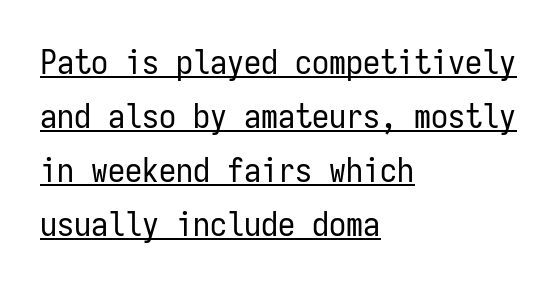
Casual observation: everything's shoved over to the left. Characters remain perfectly vertical along every line. In designer terms, the underline attribute is active on this setting. Spacing verdict: monospaced, one width for all characters. Weight: in the light-to-regular range. Tracking here is standard; glyphs follow each other at the usual distance.
